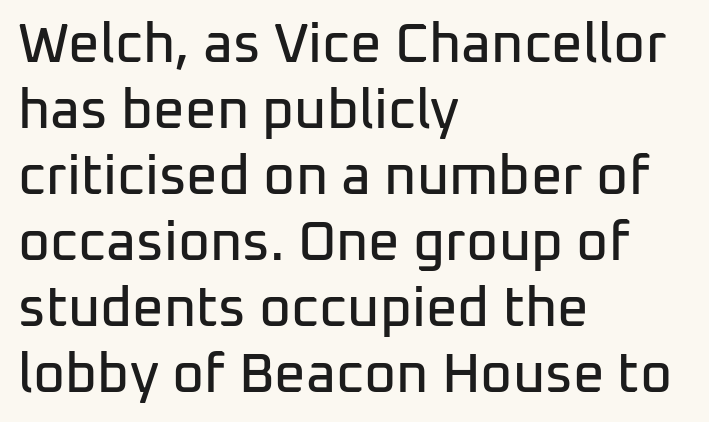
Do the characters align in a grid? No, the font is proportional. Observe the absence of serifs on each vertical stroke in this sample. A bare baseline throughout the passage. Quick note: not italic, upright.
